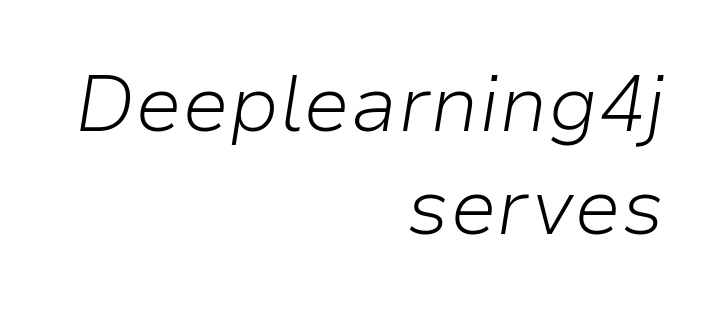
{"italic": "yes", "lean": "right", "slant_degrees": 9, "bold": "no", "weight": "light", "width": "normal", "stroke_contrast": "low", "x_height": "medium", "monospaced": "no", "underline": "no", "align": "right", "line_spacing": "normal", "line_spacing_ratio": 1.31, "letter_spacing": "normal", "letter_spacing_em": 0.0, "glyph_px": 79}
